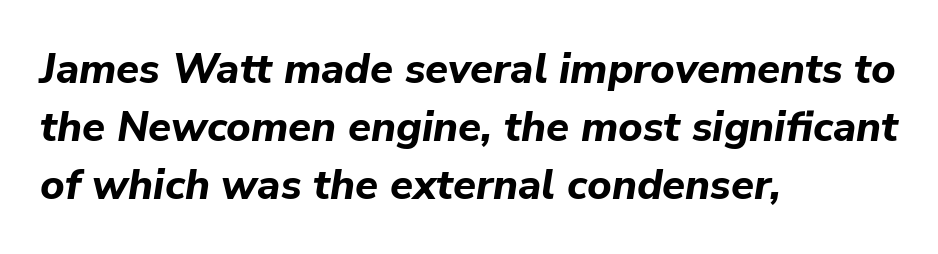
Q: Is the text bold? A: Yes.
Q: Is the text italic (slanted)? A: Yes, it leans right by about 9 degrees.
Q: Is the text underlined? A: No.
Q: How is the paragraph aligned? A: Left-aligned.
Q: Is the spacing between letters normal or unusually wide? A: Normal.
Q: Is the spacing between lines tight, normal or loose? A: Normal.
Q: Width (condensed, normal, or wide)? A: Normal.
Q: Stroke contrast? A: Low.
Q: x-height? A: Medium.
Q: Monospaced? A: No.
